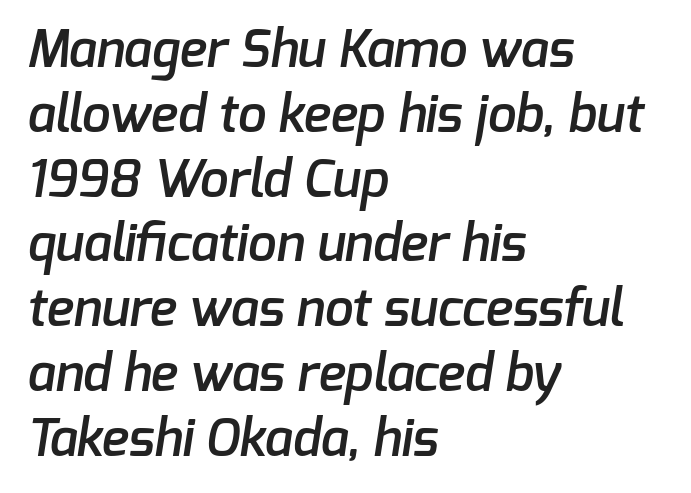
The image shows 51 px semibold sans-serif type; set left-aligned, normal line spacing (1.27x), normal letter spacing, not underlined; low stroke contrast and a medium x-height.
